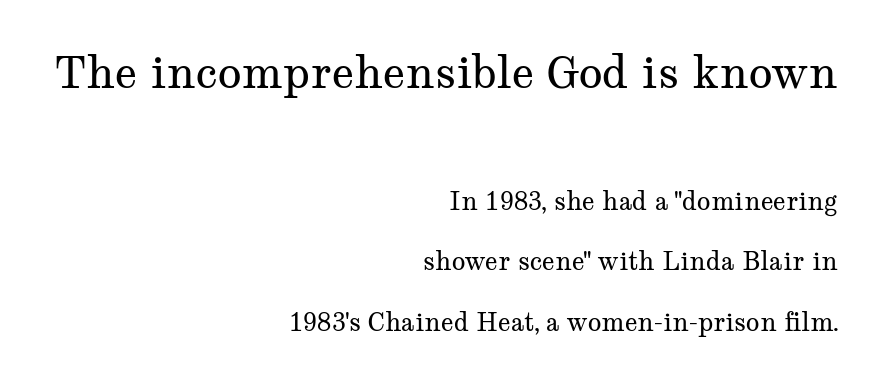
{"serif": "yes", "italic": "no", "bold": "no", "weight": "regular", "width": "wide", "stroke_contrast": "medium", "x_height": "medium", "monospaced": "no", "underline": "no", "align": "right", "line_spacing": "loose", "line_spacing_ratio": 2.42, "letter_spacing": "normal", "letter_spacing_em": 0.0, "larger_block": "first", "size_ratio": 1.76, "glyph_px": 44}
